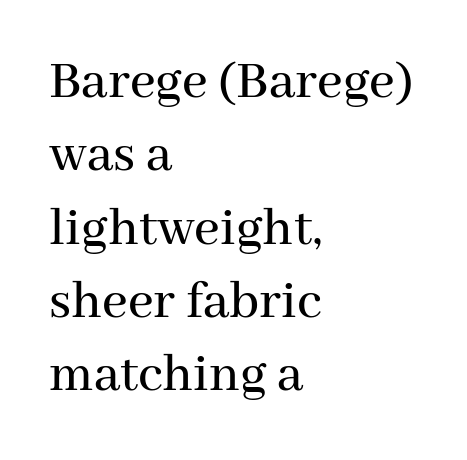
{"serif": "yes", "italic": "no", "width": "normal", "stroke_contrast": "medium", "x_height": "medium", "monospaced": "no", "underline": "no", "align": "left", "line_spacing": "normal", "line_spacing_ratio": 1.31, "letter_spacing": "normal", "letter_spacing_em": 0.0, "glyph_px": 56}
